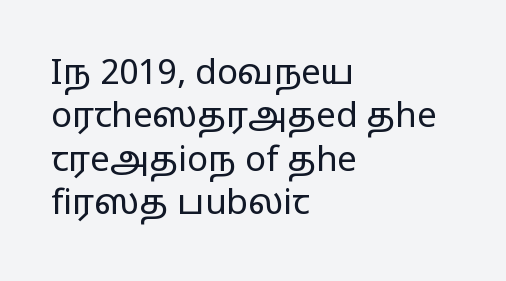
The type family on display is of the sans-serif kind. Letters rest on an invisible, unmarked baseline. A classic flush-left, rag-right setting is used for this passage. Observe the ordinary spacing: letters are neighbours, not strangers. Stems and bowls with no extra thickness — not bold.
